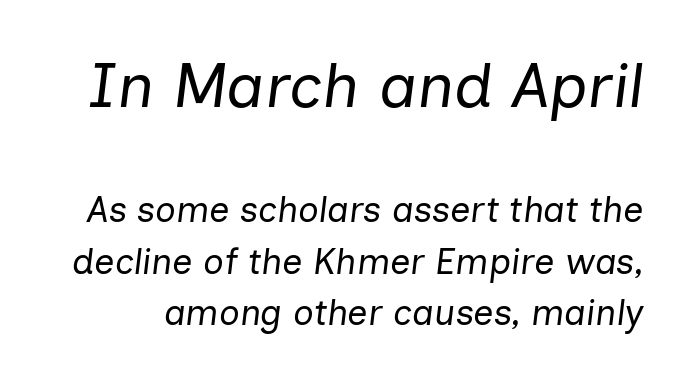
Varying glyph widths throughout — classic text-font behaviour. Descenders hang freely into open space. A quiet, ordinary-to-light weight characterises the typeface. You get the large type first, then a drop to smaller type. Characters are canted at an angle relative to the baseline's perpendicular. Line spacing here is normal.
